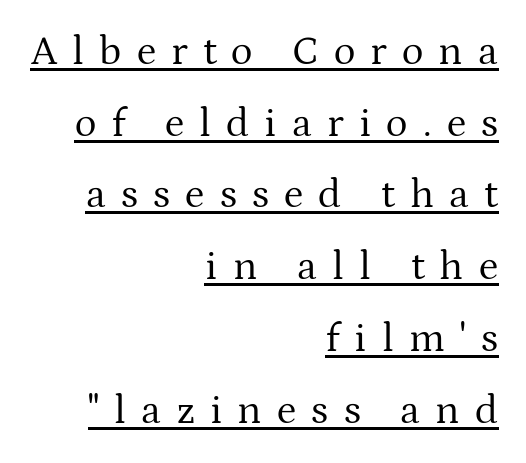
{"serif": "yes", "italic": "no", "bold": "no", "weight": "regular", "width": "normal", "stroke_contrast": "medium", "x_height": "medium", "monospaced": "no", "underline": "yes", "align": "right", "line_spacing_ratio": 1.75, "letter_spacing": "wide", "letter_spacing_em": 0.37, "glyph_px": 41}
